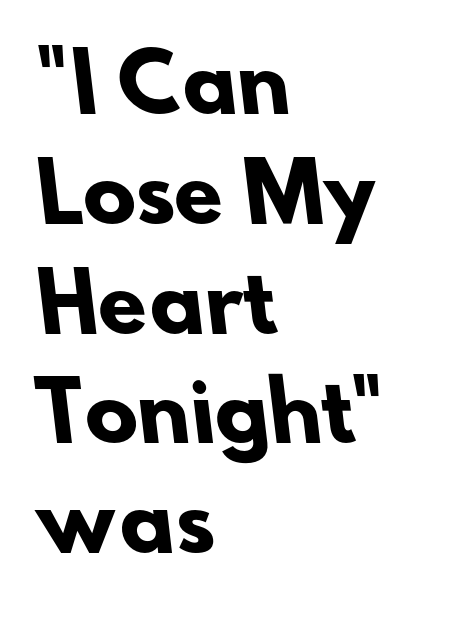
The image shows 79 px heavy sans-serif type; set left-aligned, normal line spacing (1.39x), normal letter spacing, not underlined; low stroke contrast and a small x-height.
